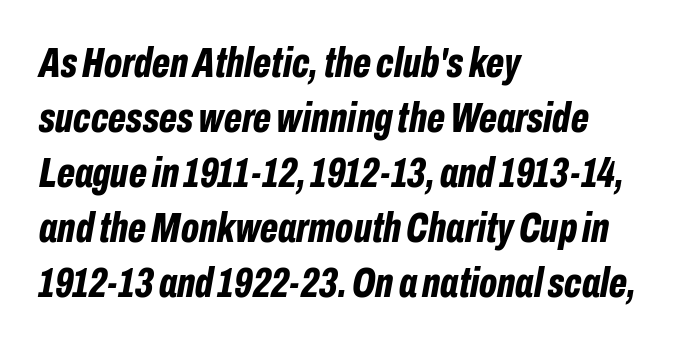
Q: Is the text bold? A: Yes.
Q: Is the text italic (slanted)? A: Yes, it leans right by about 10 degrees.
Q: Is the text underlined? A: No.
Q: How is the paragraph aligned? A: Left-aligned.
Q: Is the spacing between letters normal or unusually wide? A: Normal.
Q: Is the spacing between lines tight, normal or loose? A: Normal.
Q: Width (condensed, normal, or wide)? A: Condensed.
Q: Stroke contrast? A: Low.
Q: x-height? A: Medium.
Q: Monospaced? A: No.
